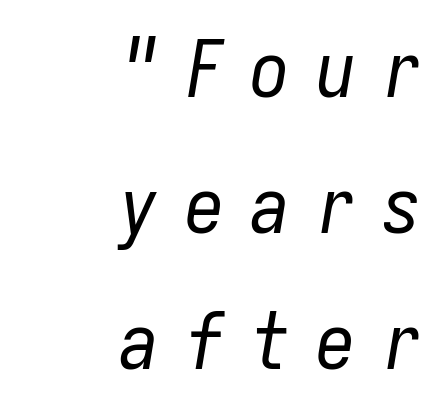
The image shows 79 px regular-weight, condensed type, italic (leaning right), monospaced; set right-aligned, line spacing 1.72x, unusually wide letter spacing (+0.33 em), not underlined; low stroke contrast and a medium x-height.
